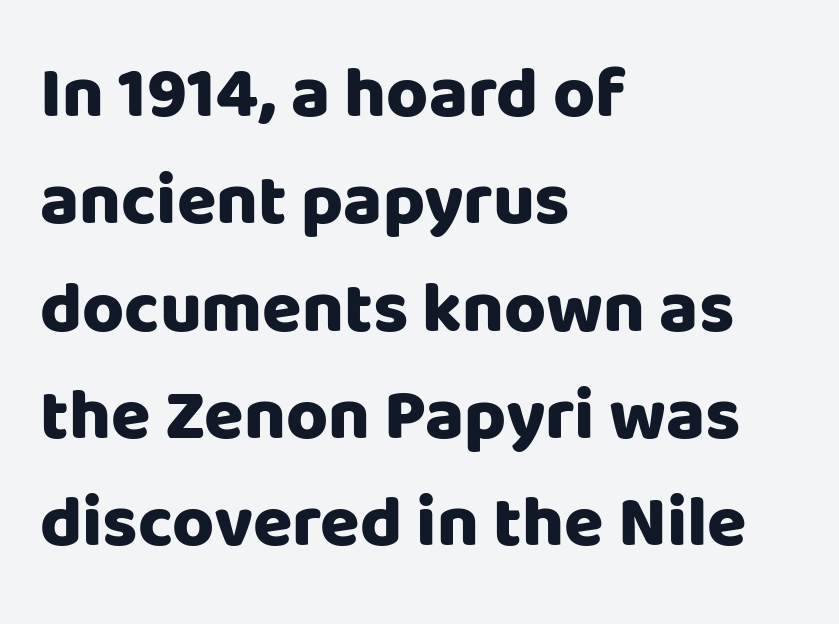
Q: Is the text bold? A: Yes.
Q: Is the text italic (slanted)? A: No, it is upright.
Q: Is the typeface a serif or a sans-serif typeface? A: Sans-serif.
Q: Is the text underlined? A: No.
Q: How is the paragraph aligned? A: Left-aligned.
Q: Is the spacing between letters normal or unusually wide? A: Normal.
Q: Is the spacing between lines tight, normal or loose? A: Normal.
Q: Width (condensed, normal, or wide)? A: Normal.
Q: Stroke contrast? A: Low.
Q: x-height? A: Large.
Q: Monospaced? A: No.
